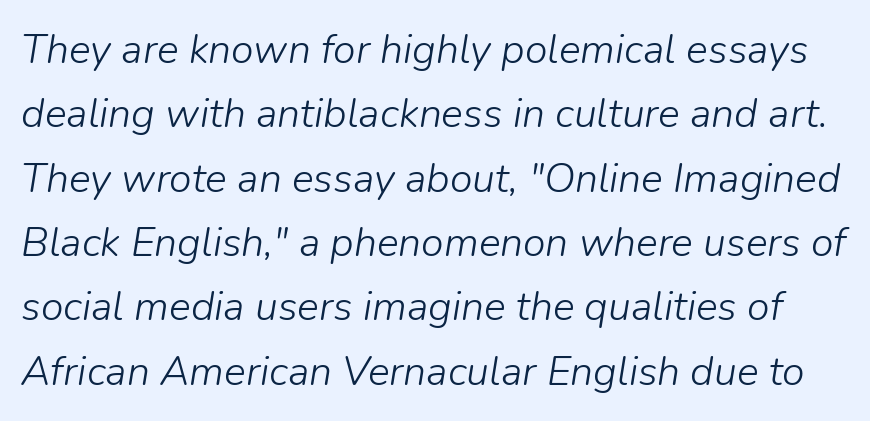
The vertical gap from one line to the next is medium. The passage shown has conventional tracking throughout. Observe the lean: these are italic letterforms. No chunkiness to these letters — they're not bold.
